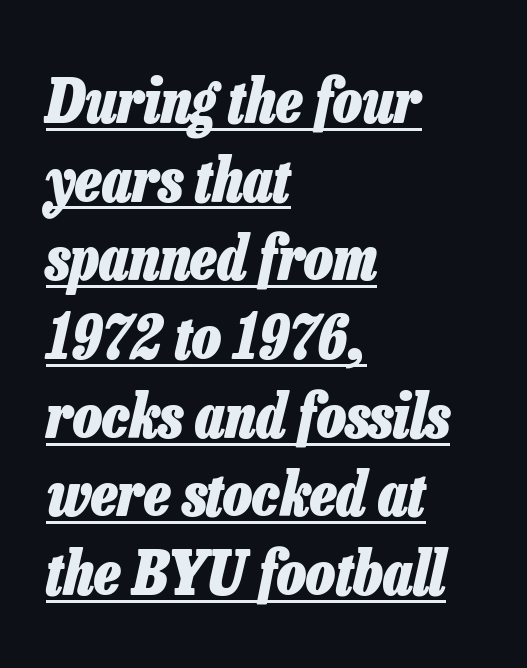
Q: Is the text bold? A: Yes.
Q: Is the text italic (slanted)? A: Yes, it leans right by about 13 degrees.
Q: Is the text underlined? A: Yes.
Q: How is the paragraph aligned? A: Left-aligned.
Q: Is the spacing between letters normal or unusually wide? A: Normal.
Q: Is the spacing between lines tight, normal or loose? A: Normal.
Q: Width (condensed, normal, or wide)? A: Condensed.
Q: Stroke contrast? A: Low.
Q: x-height? A: Medium.
Q: Monospaced? A: No.
